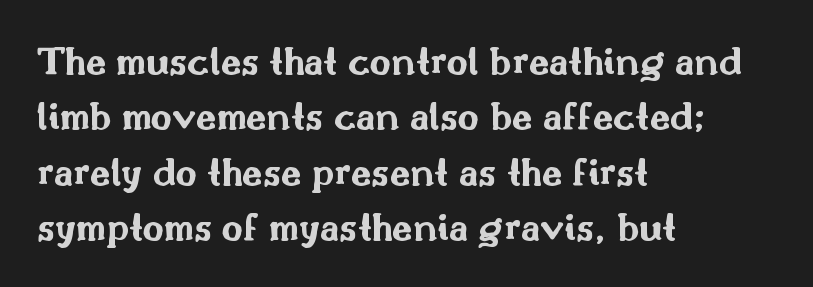
One-word summary of the alignment: left. In terms of posture, this sample is upright. What kind of face is this? One without serifs — a sans. The glyphs are unaccompanied by any horizontal stroke below them. Varying glyph widths throughout — classic text-font behaviour. Vertical spacing — default.
